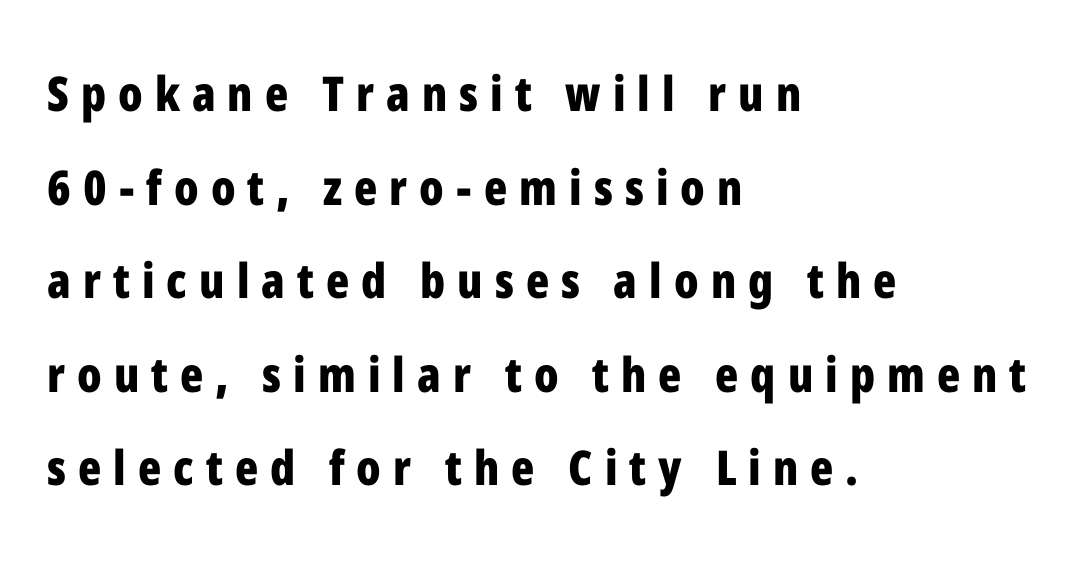
Q: Is the text bold? A: Yes.
Q: Is the text italic (slanted)? A: No, it is upright.
Q: Is the typeface a serif or a sans-serif typeface? A: Sans-serif.
Q: Is the text underlined? A: No.
Q: How is the paragraph aligned? A: Left-aligned.
Q: Is the spacing between letters normal or unusually wide? A: Unusually wide.
Q: Is the spacing between lines tight, normal or loose? A: Loose.
Q: Width (condensed, normal, or wide)? A: Condensed.
Q: Stroke contrast? A: Low.
Q: x-height? A: Medium.
Q: Monospaced? A: No.
